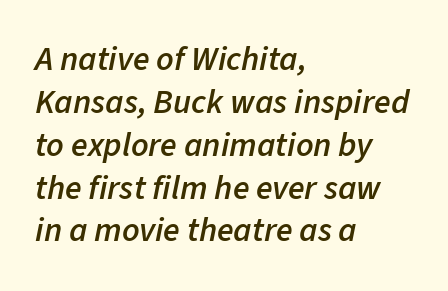
{"italic": "yes", "lean": "right", "slant_degrees": 11, "bold": "semi", "weight": "semibold", "width": "normal", "stroke_contrast": "low", "x_height": "medium", "monospaced": "no", "underline": "no", "align": "left", "line_spacing": "normal", "line_spacing_ratio": 1.26, "letter_spacing": "normal", "letter_spacing_em": 0.0, "glyph_px": 34}
